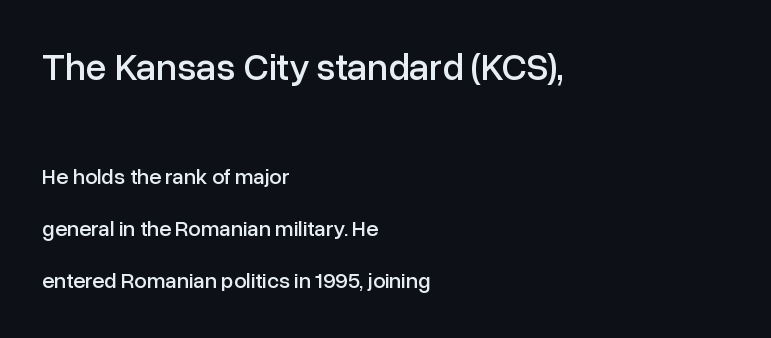
{"serif": "no", "italic": "no", "width": "normal", "stroke_contrast": "low", "x_height": "medium", "monospaced": "no", "underline": "no", "align": "left", "line_spacing": "loose", "line_spacing_ratio": 2.36, "letter_spacing": "normal", "letter_spacing_em": 0.0, "larger_block": "first", "size_ratio": 1.73, "glyph_px": 38}
